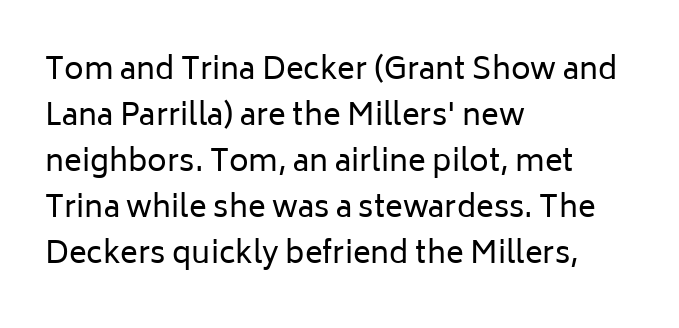
The image shows 30 px regular-weight sans-serif type, upright; set left-aligned, normal line spacing (1.53x), normal letter spacing, not underlined; low stroke contrast and a medium x-height.
